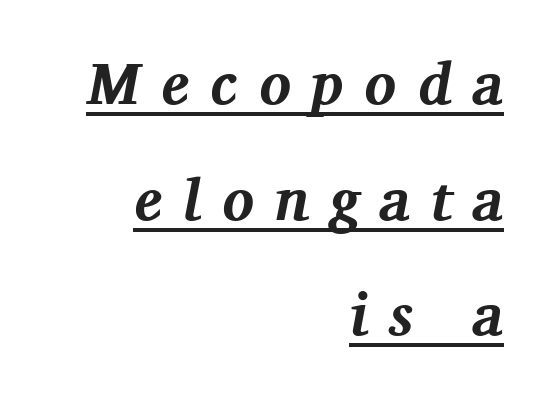
The glyphs look as if they've been sheared to an angle. The rendering uses the underline text-decoration. You could fit nearly another row in the gap between these rows. Is this a sans? No — the strokes have serifs. Glyph-to-glyph distance is far greater than everyday printed text.
